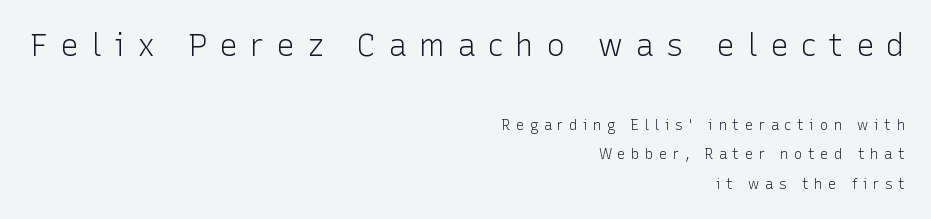
The image shows 31 px light sans-serif type, upright; set right-aligned, loose line spacing (2.1x), unusually wide letter spacing (+0.39 em), not underlined; the first (top) block is 2.21x larger; low stroke contrast and a medium x-height.
